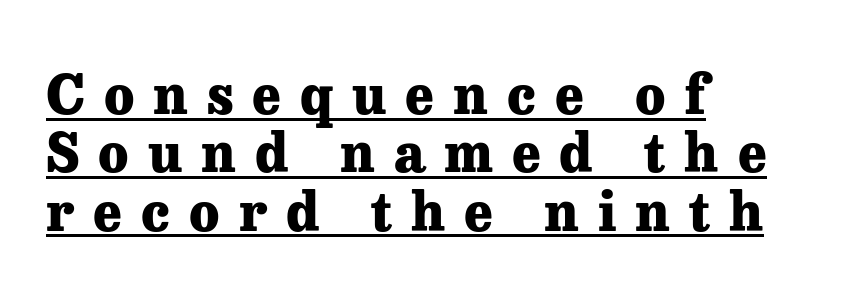
{"serif": "yes", "italic": "no", "bold": "yes", "weight": "heavy", "width": "normal", "stroke_contrast": "low", "x_height": "medium", "monospaced": "no", "underline": "yes", "align": "left", "line_spacing": "tight", "line_spacing_ratio": 1.08, "letter_spacing": "wide", "letter_spacing_em": 0.35, "glyph_px": 54}
